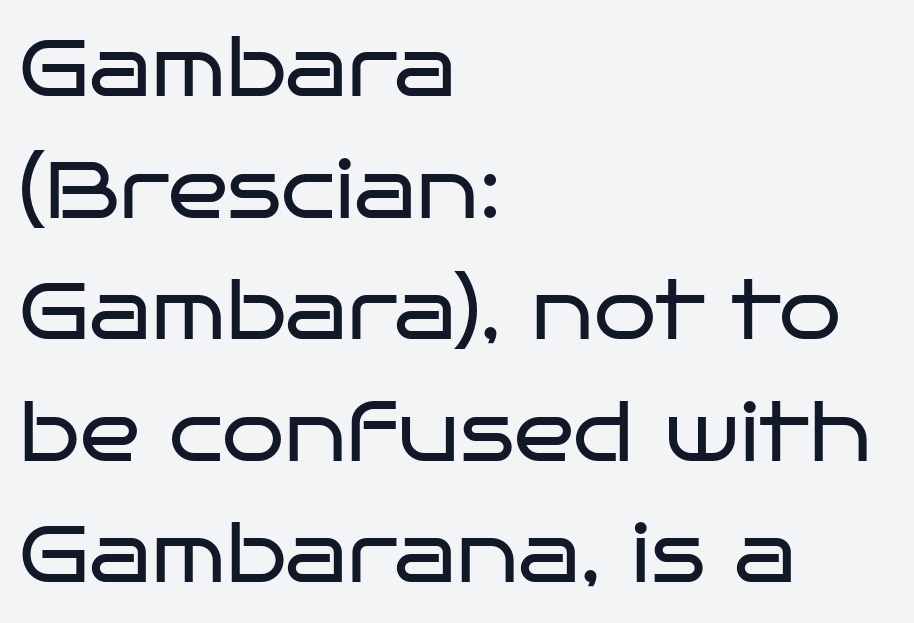
These lines stack with their left ends in a neat column. The area under the type is left untouched. Tracking value appears to be zero — textbook default spacing. These lines are rendered in a variable-pitch font. Quick note: interline space is typical. A quiet, ordinary-to-light weight characterises the typeface.
